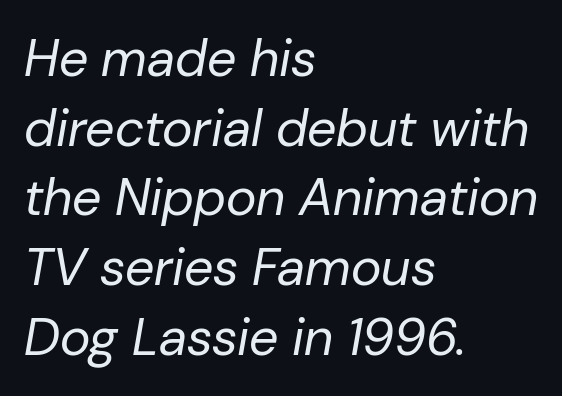
A normal amount of white space separates one row of letters from the next. Nobody drew a line under any word here. The face used here is proportionally spaced, like ordinary book or web type. The compositor pushed each line to the left boundary.
